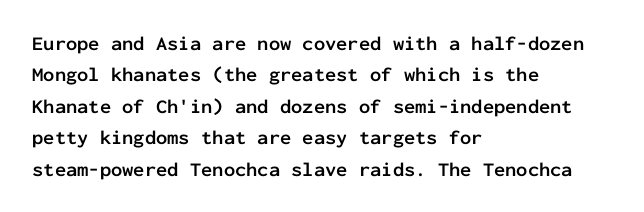
Q: Is the text bold? A: Yes.
Q: Is the text italic (slanted)? A: No, it is upright.
Q: Is the text underlined? A: No.
Q: How is the paragraph aligned? A: Left-aligned.
Q: Is the spacing between letters normal or unusually wide? A: Normal.
Q: Is the spacing between lines tight, normal or loose? A: Normal.
